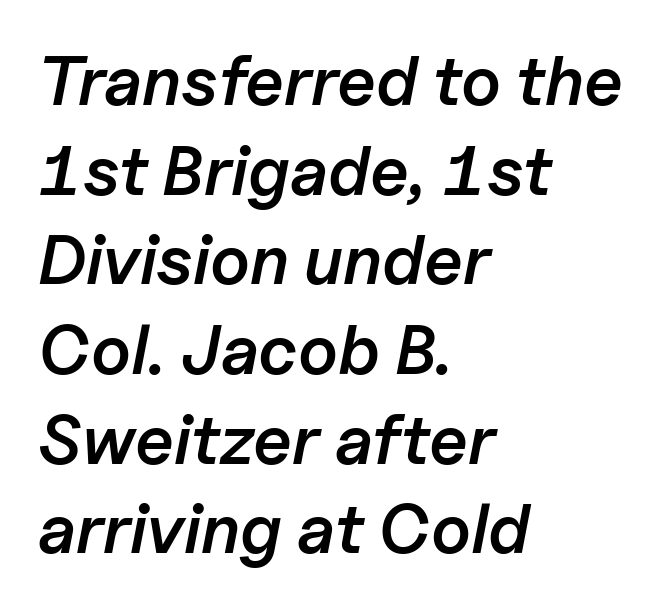
{"italic": "yes", "lean": "right", "slant_degrees": 11, "bold": "semi", "weight": "semibold", "width": "normal", "stroke_contrast": "low", "x_height": "medium", "monospaced": "no", "underline": "no", "align": "left", "line_spacing": "normal", "line_spacing_ratio": 1.3, "letter_spacing": "normal", "letter_spacing_em": 0.0, "glyph_px": 69}
